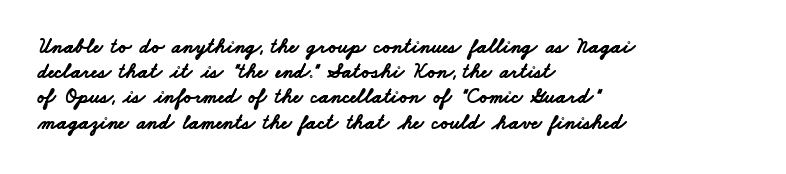
{"bold": "yes", "underline": "no", "align": "left", "line_spacing_ratio": 1.2, "letter_spacing": "normal", "letter_spacing_em": 0.0, "glyph_px": 21}
